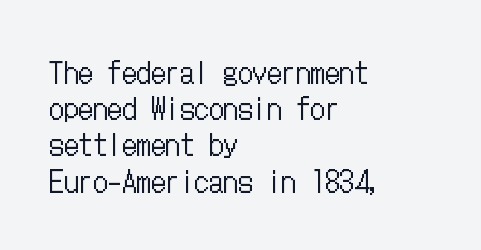
{"italic": "no", "bold": "no", "weight": "regular", "width": "condensed", "stroke_contrast": "low", "x_height": "medium", "underline": "no", "align": "left", "line_spacing": "normal", "line_spacing_ratio": 1.25, "letter_spacing": "normal", "letter_spacing_em": 0.0, "glyph_px": 29}
